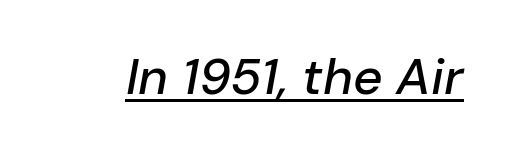
{"italic": "yes", "lean": "right", "slant_degrees": 10, "width": "normal", "stroke_contrast": "low", "x_height": "medium", "monospaced": "no", "underline": "yes", "letter_spacing": "normal", "letter_spacing_em": 0.0, "glyph_px": 51}
